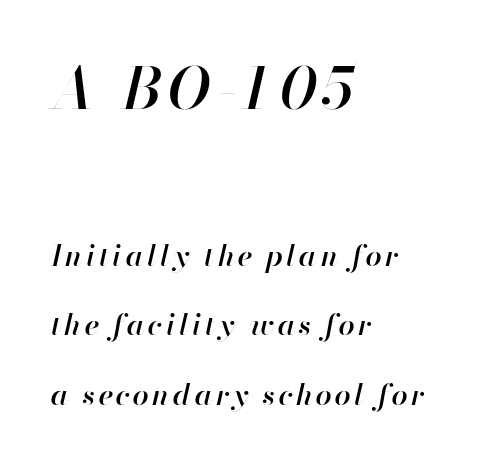
The image shows 58 px semibold type, italic (leaning right); set left-aligned, loose line spacing (2.4x), not underlined; the first (top) block is 2.0x larger; high stroke contrast and a small x-height.
